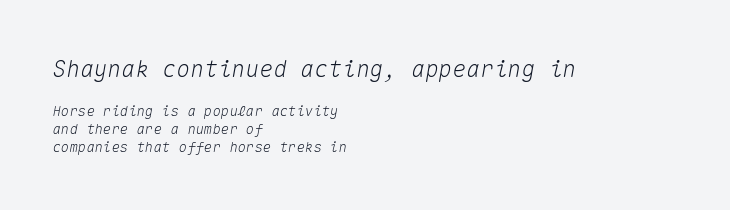
{"italic": "yes", "lean": "right", "slant_degrees": 10, "underline": "no", "align": "left", "line_spacing": "normal", "line_spacing_ratio": 1.28, "letter_spacing": "normal", "letter_spacing_em": 0.0, "larger_block": "first", "size_ratio": 1.64, "glyph_px": 23}
